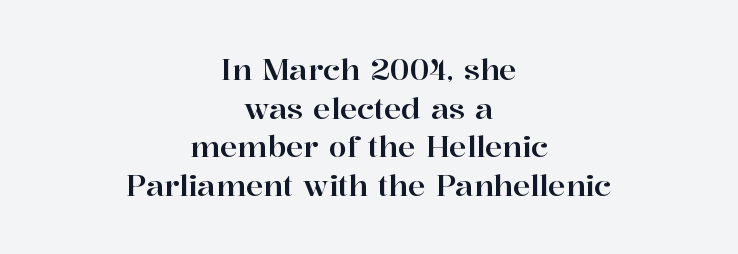
The image shows 29 px serif type, upright; set centered, normal line spacing (1.33x), normal letter spacing, not underlined; high stroke contrast and a medium x-height.
